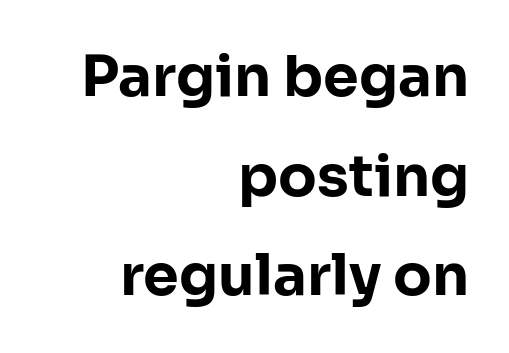
Nope, not italic — everything's standing straight. Plain, unruled lines of type. The gaps between neighbouring characters are ordinary and unremarkable. The face used here is a sans, in the tradition of grotesques and geometrics.
